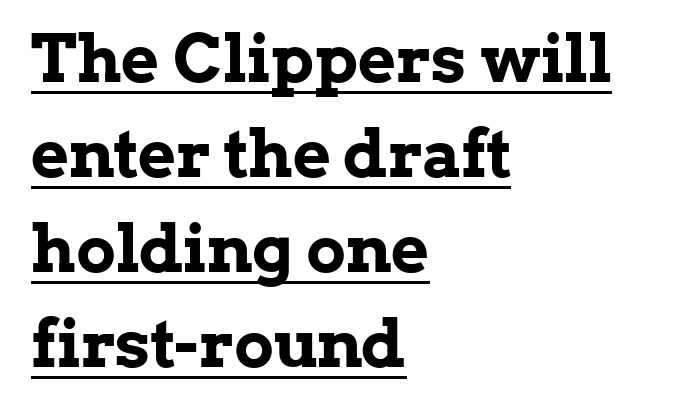
Chunky letters — that's bold for sure. Each new line begins a customary step beneath the previous one. Italic: no, the glyphs are upright roman. Note the varied advance widths — an 'i' is clearly narrower than an 'm'. Beneath each row of characters lies a ruled line.
